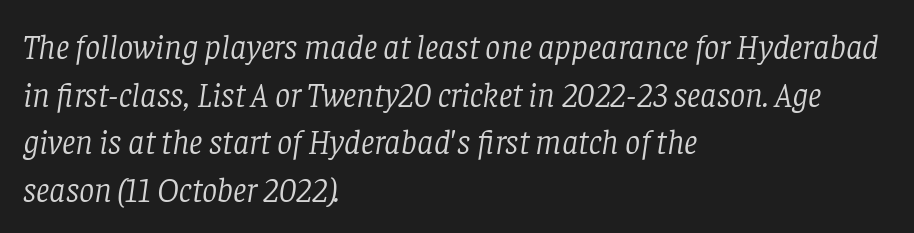
{"serif": "yes", "italic": "yes", "lean": "right", "slant_degrees": 8, "bold": "no", "weight": "light", "width": "normal", "stroke_contrast": "low", "x_height": "large", "monospaced": "no", "underline": "no", "align": "left", "line_spacing": "normal", "line_spacing_ratio": 1.4, "letter_spacing": "normal", "letter_spacing_em": 0.0, "glyph_px": 34}
